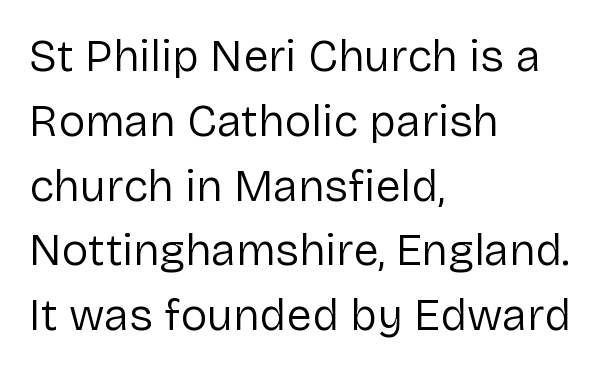
Do the characters align in a grid? No, the font is proportional. If you drew a line through each stem, it would be perfectly vertical. What's the leading like? Ordinary, nothing unusual. I'd call this a sans setting — the letters go barefoot.
